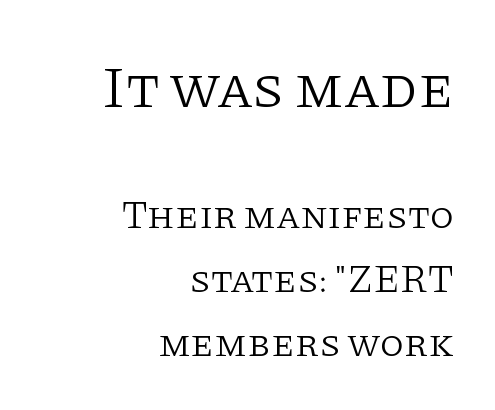
The image shows 59 px light serif type, upright; set right-aligned, normal line spacing (1.63x), normal letter spacing, not underlined; the first (top) block is 1.51x larger; low stroke contrast and a large x-height.
